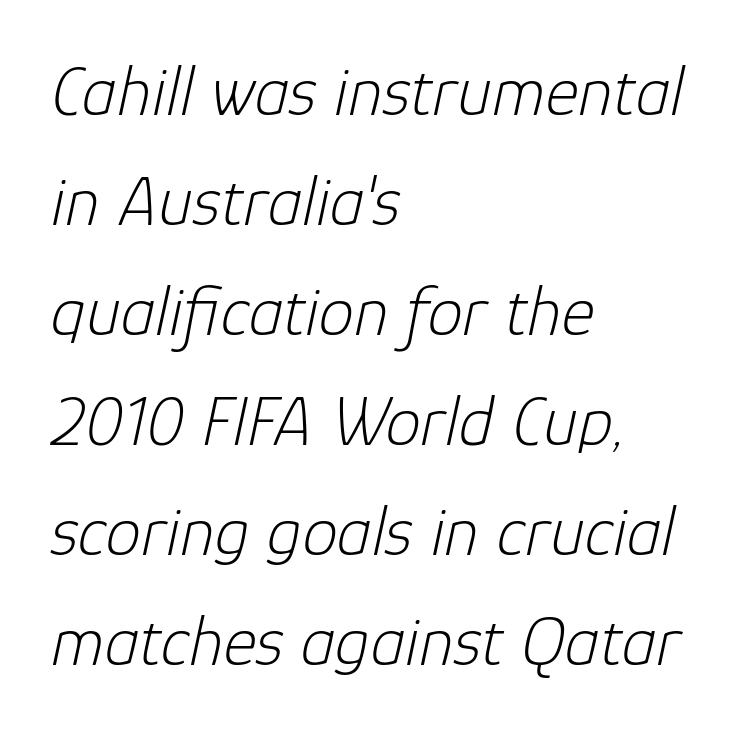
The image shows 71 px light type, italic (leaning right); set left-aligned, normal line spacing (1.55x), normal letter spacing, not underlined; low stroke contrast and a medium x-height.
